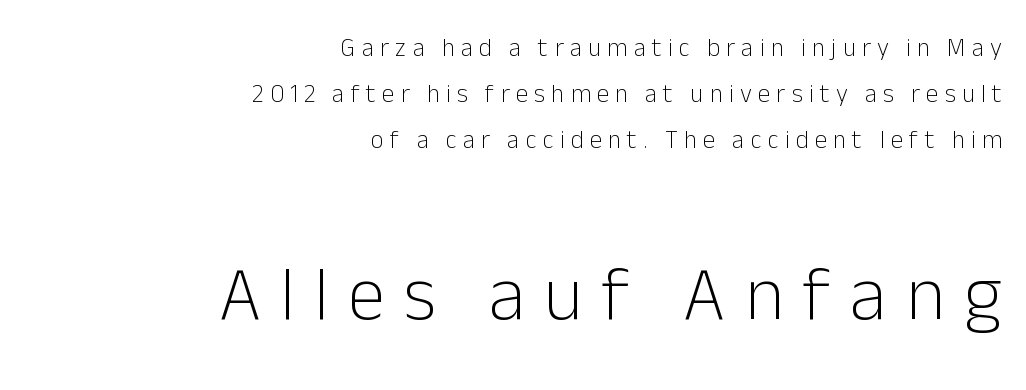
The image shows 76 px light sans-serif type, upright; set right-aligned, line spacing 1.85x, unusually wide letter spacing (+0.25 em), not underlined; the second (bottom) block is 3.04x larger; low stroke contrast and a medium x-height.
